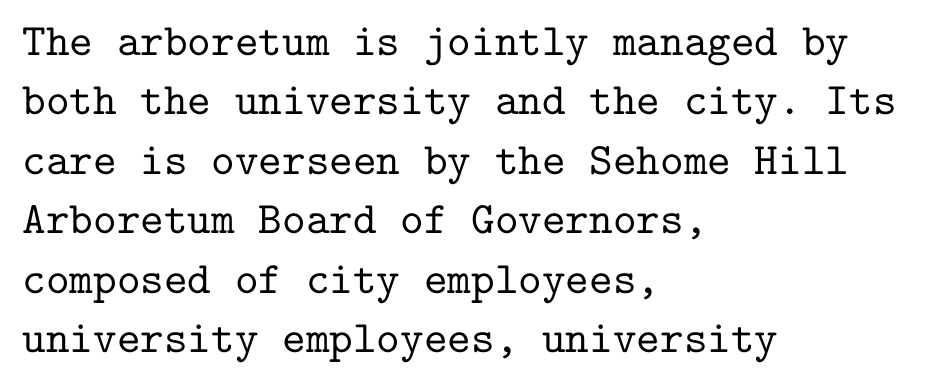
Q: Is the text italic (slanted)? A: No, it is upright.
Q: Is the typeface a serif or a sans-serif typeface? A: Serif.
Q: Is the text underlined? A: No.
Q: How is the paragraph aligned? A: Left-aligned.
Q: Is the spacing between letters normal or unusually wide? A: Normal.
Q: Is the spacing between lines tight, normal or loose? A: Normal.
Q: Width (condensed, normal, or wide)? A: Normal.
Q: Stroke contrast? A: Low.
Q: x-height? A: Medium.
Q: Monospaced? A: Yes.
